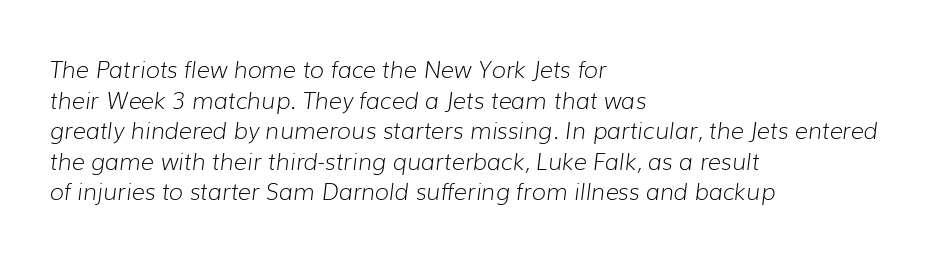
{"italic": "yes", "lean": "right", "slant_degrees": 7, "bold": "no", "underline": "no", "align": "left", "line_spacing": "normal", "line_spacing_ratio": 1.33, "letter_spacing": "normal", "letter_spacing_em": 0.0, "glyph_px": 23}
